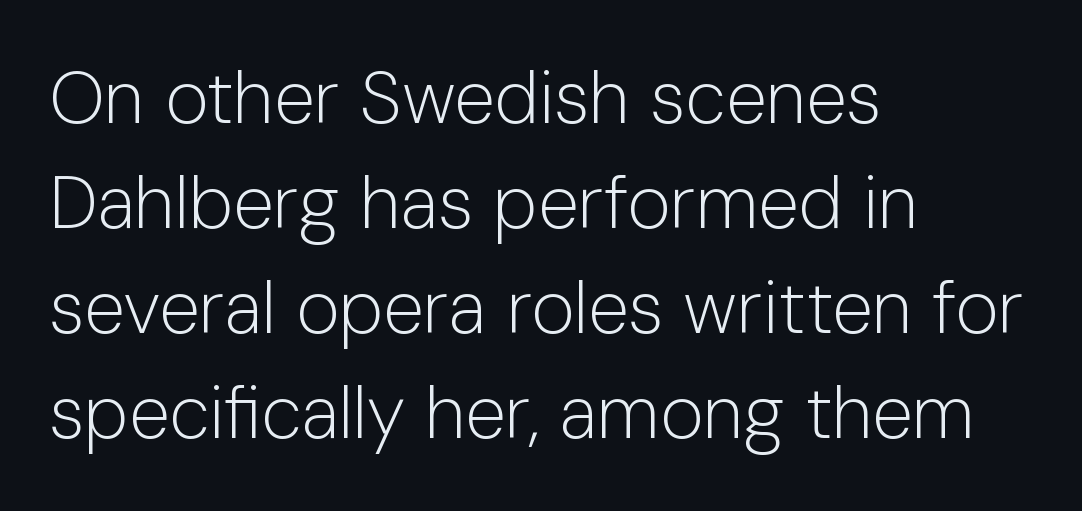
The image shows 74 px light sans-serif type, upright; set left-aligned, normal line spacing (1.42x), normal letter spacing, not underlined; low stroke contrast and a medium x-height.
